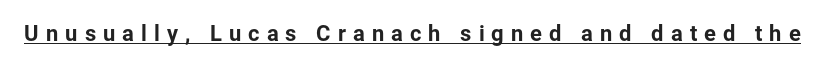
The letterforms stand isolated, each surrounded by extra space. Ordinary non-slanted type is in use. The words here are underlined.
